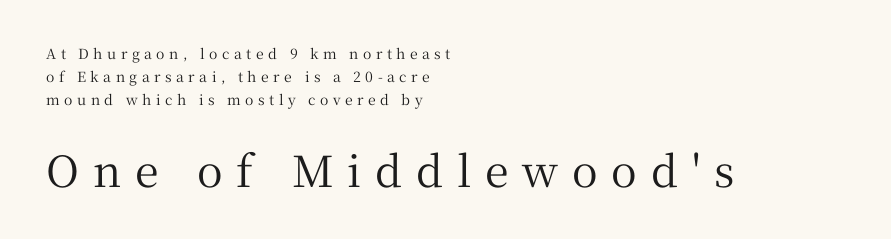
{"serif": "yes", "italic": "no", "width": "normal", "stroke_contrast": "medium", "x_height": "medium", "monospaced": "no", "underline": "no", "align": "left", "line_spacing": "normal", "line_spacing_ratio": 1.63, "letter_spacing": "wide", "letter_spacing_em": 0.32, "larger_block": "second", "size_ratio": 3.07, "glyph_px": 43}
